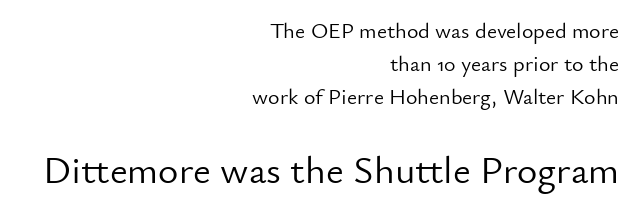
Q: Is the text bold? A: No.
Q: Is the text italic (slanted)? A: No, it is upright.
Q: Is the typeface a serif or a sans-serif typeface? A: Sans-serif.
Q: Is the text underlined? A: No.
Q: How is the paragraph aligned? A: Right-aligned.
Q: Is the spacing between letters normal or unusually wide? A: Normal.
Q: Is the spacing between lines tight, normal or loose? A: Normal.
Q: Which block of text is set in a larger size, the first (top) or the second (bottom)? A: The second (bottom) one.
Q: Width (condensed, normal, or wide)? A: Normal.
Q: Stroke contrast? A: Low.
Q: x-height? A: Small.
Q: Monospaced? A: No.
